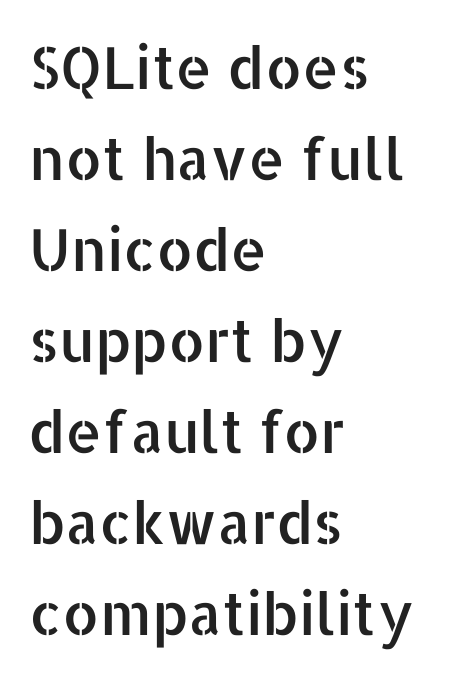
Q: Is the text italic (slanted)? A: No, it is upright.
Q: Is the typeface a serif or a sans-serif typeface? A: Sans-serif.
Q: Is the text underlined? A: No.
Q: How is the paragraph aligned? A: Left-aligned.
Q: Is the spacing between letters normal or unusually wide? A: Normal.
Q: Is the spacing between lines tight, normal or loose? A: Normal.
Q: Width (condensed, normal, or wide)? A: Normal.
Q: Stroke contrast? A: Low.
Q: x-height? A: Medium.
Q: Monospaced? A: No.
